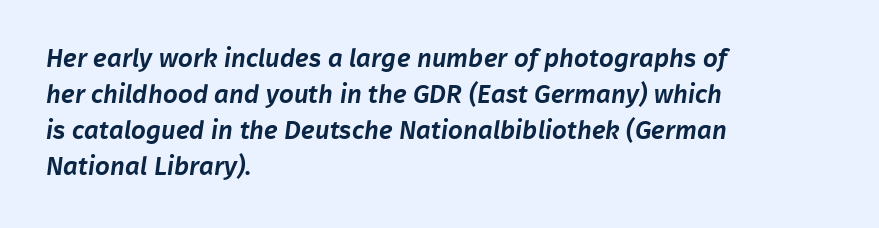
The image shows 26 px text type; set left-aligned, normal line spacing (1.39x), normal letter spacing, not underlined.
